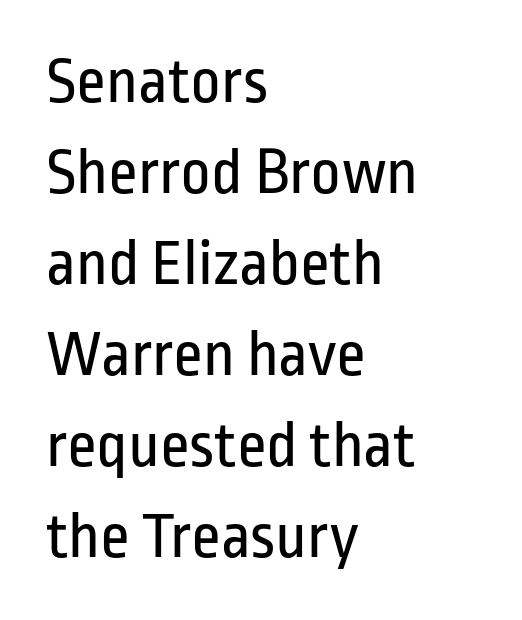
Q: Is the text bold? A: No.
Q: Is the text italic (slanted)? A: No, it is upright.
Q: Is the typeface a serif or a sans-serif typeface? A: Sans-serif.
Q: Is the text underlined? A: No.
Q: How is the paragraph aligned? A: Left-aligned.
Q: Is the spacing between letters normal or unusually wide? A: Normal.
Q: Is the spacing between lines tight, normal or loose? A: Normal.
Q: Width (condensed, normal, or wide)? A: Condensed.
Q: Stroke contrast? A: Low.
Q: x-height? A: Medium.
Q: Monospaced? A: No.
